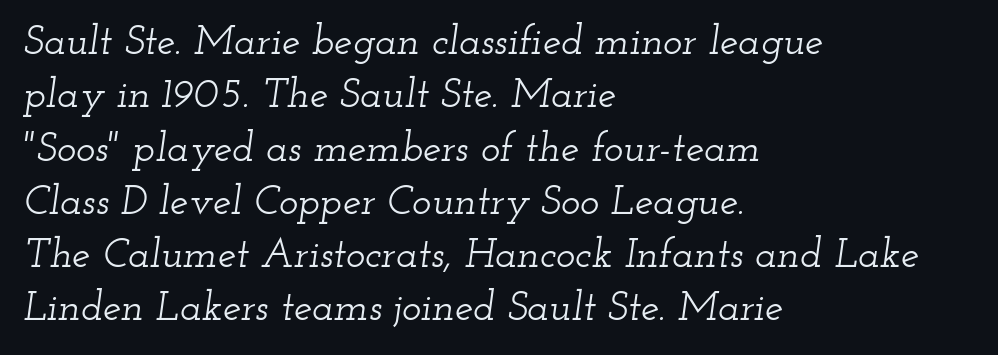
The image shows 41 px wide serif type, italic (leaning right); set left-aligned, normal line spacing (1.3x), normal letter spacing, not underlined; low stroke contrast and a small x-height.
